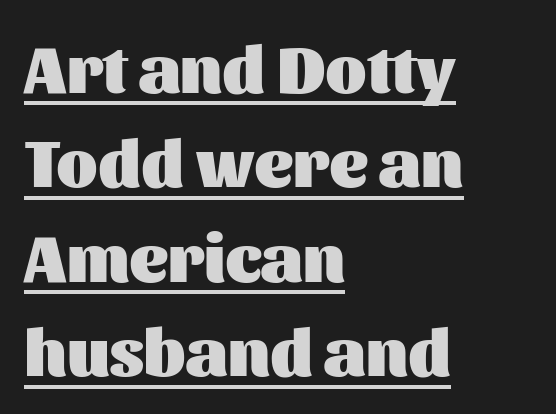
The image shows 67 px heavy sans-serif type, upright; set left-aligned, normal line spacing (1.41x), normal letter spacing, underlined; medium stroke contrast and a medium x-height.
